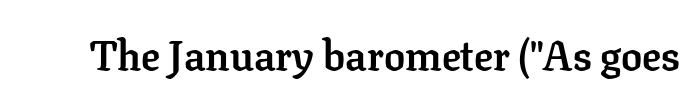
Unmarked baselines from the first word to the last. I'd describe the lettering as bold — thick and assertive. Observe the ordinary spacing: letters are neighbours, not strangers. In terms of posture, this sample is upright.
